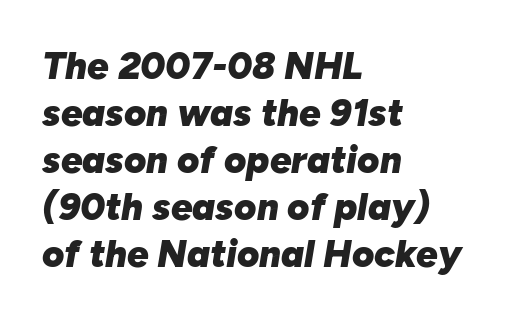
Q: Is the text bold? A: Yes.
Q: Is the text italic (slanted)? A: Yes, it leans right by about 10 degrees.
Q: Is the text underlined? A: No.
Q: How is the paragraph aligned? A: Left-aligned.
Q: Is the spacing between letters normal or unusually wide? A: Normal.
Q: Width (condensed, normal, or wide)? A: Normal.
Q: Stroke contrast? A: Low.
Q: x-height? A: Medium.
Q: Monospaced? A: No.
